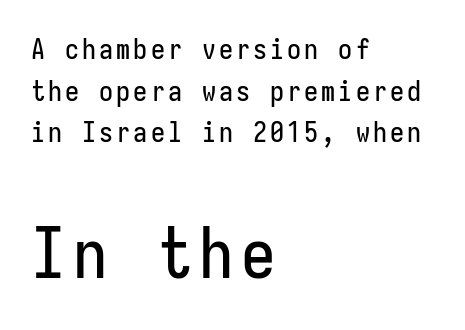
Q: Is the text italic (slanted)? A: No, it is upright.
Q: Is the typeface a serif or a sans-serif typeface? A: Sans-serif.
Q: Is the text underlined? A: No.
Q: How is the paragraph aligned? A: Left-aligned.
Q: Is the spacing between lines tight, normal or loose? A: Normal.
Q: Which block of text is set in a larger size, the first (top) or the second (bottom)? A: The second (bottom) one.
Q: Width (condensed, normal, or wide)? A: Condensed.
Q: Stroke contrast? A: Low.
Q: x-height? A: Medium.
Q: Monospaced? A: Yes.
